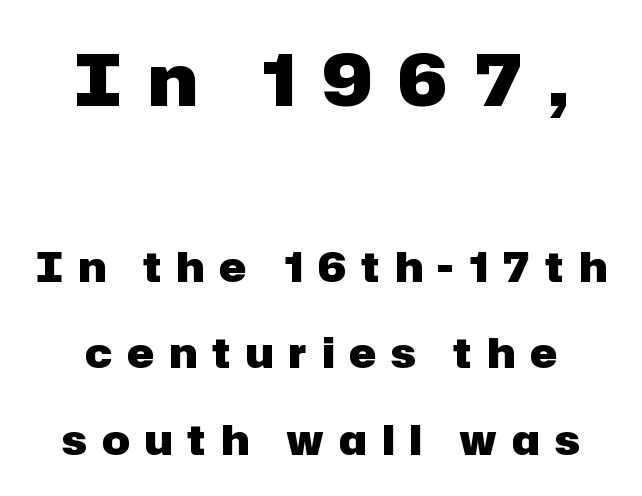
The image shows 72 px heavy sans-serif type, upright; set centered, loose line spacing (2.11x), unusually wide letter spacing (+0.37 em), not underlined; the first (top) block is 1.76x larger; low stroke contrast and a medium x-height.
